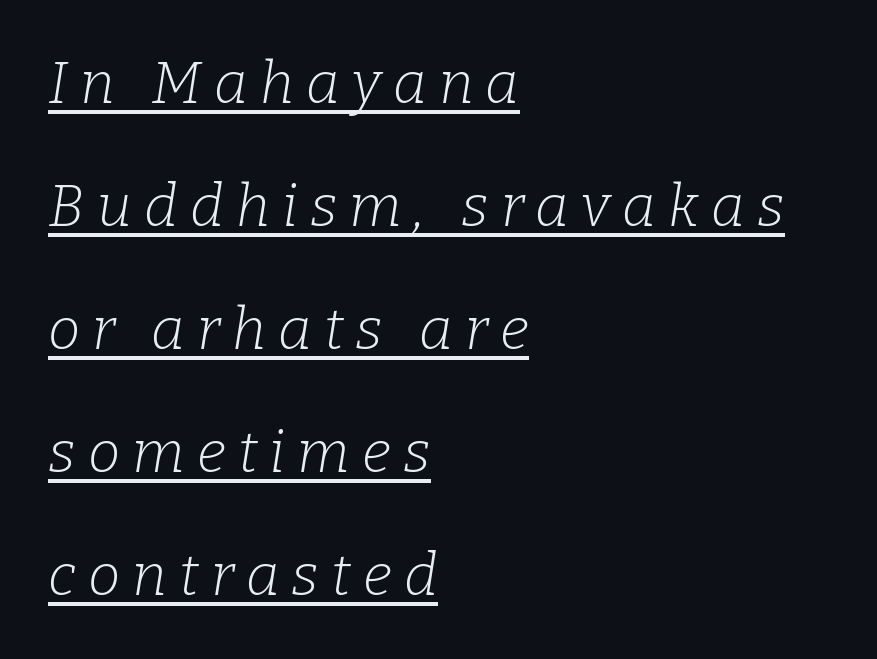
Q: Is the text bold? A: No.
Q: Is the text italic (slanted)? A: Yes, it leans right by about 9 degrees.
Q: Is the typeface a serif or a sans-serif typeface? A: Serif.
Q: Is the text underlined? A: Yes.
Q: How is the paragraph aligned? A: Left-aligned.
Q: Is the spacing between letters normal or unusually wide? A: Unusually wide.
Q: Is the spacing between lines tight, normal or loose? A: Loose.
Q: Width (condensed, normal, or wide)? A: Normal.
Q: Stroke contrast? A: Low.
Q: x-height? A: Medium.
Q: Monospaced? A: No.
